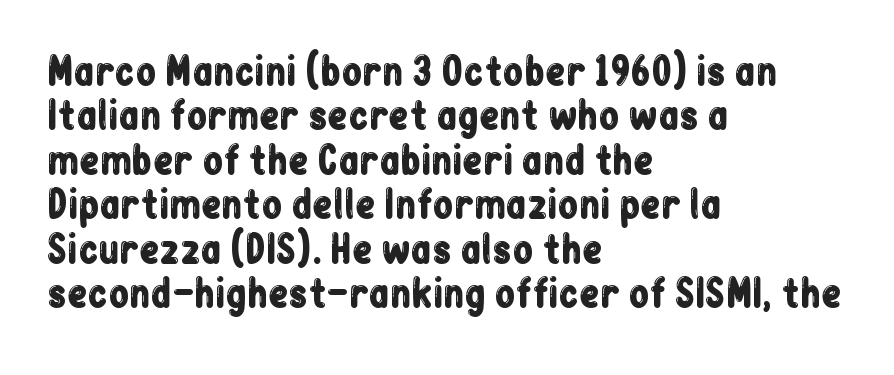
Q: Is the text italic (slanted)? A: No, it is upright.
Q: Is the typeface a serif or a sans-serif typeface? A: Sans-serif.
Q: Is the text underlined? A: No.
Q: How is the paragraph aligned? A: Left-aligned.
Q: Is the spacing between letters normal or unusually wide? A: Normal.
Q: Width (condensed, normal, or wide)? A: Condensed.
Q: Stroke contrast? A: Low.
Q: x-height? A: Medium.
Q: Monospaced? A: No.
